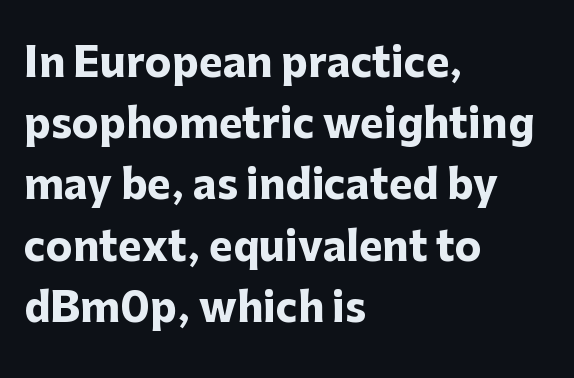
In terms of posture, this sample is upright. Look at the bottom of the vertical strokes: they stop flat, with no serifs. Each new line begins a customary step beneath the previous one. Here the designer chose a conventional face with non-uniform glyph widths. The specimen omits any rule beneath the text block's lines.
